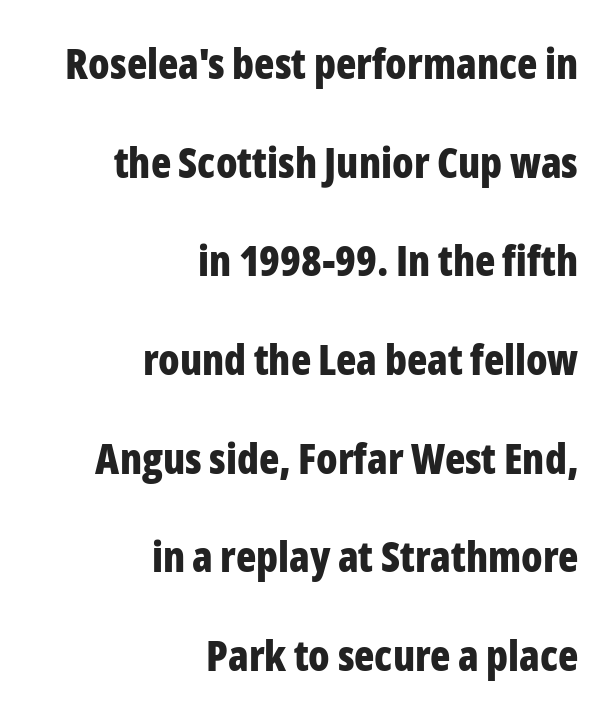
The image shows 42 px bold, condensed sans-serif type, upright; set right-aligned, loose line spacing (2.35x), normal letter spacing, not underlined; low stroke contrast and a medium x-height.
